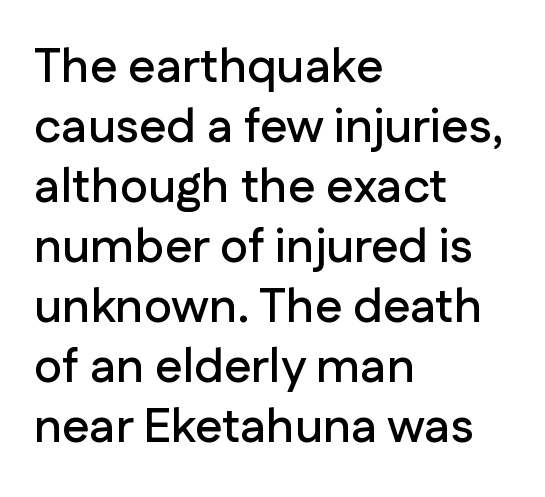
The image shows 48 px sans-serif type, upright; set left-aligned, normal line spacing (1.25x), normal letter spacing, not underlined; low stroke contrast and a medium x-height.
